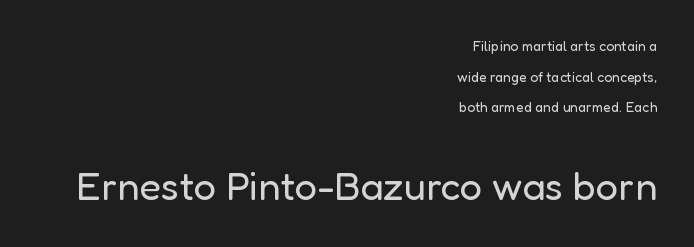
Q: Is the text bold? A: No.
Q: Is the text italic (slanted)? A: No, it is upright.
Q: Is the typeface a serif or a sans-serif typeface? A: Sans-serif.
Q: Is the text underlined? A: No.
Q: How is the paragraph aligned? A: Right-aligned.
Q: Is the spacing between letters normal or unusually wide? A: Normal.
Q: Is the spacing between lines tight, normal or loose? A: Loose.
Q: Which block of text is set in a larger size, the first (top) or the second (bottom)? A: The second (bottom) one.
Q: Width (condensed, normal, or wide)? A: Normal.
Q: Stroke contrast? A: Low.
Q: x-height? A: Medium.
Q: Monospaced? A: No.
